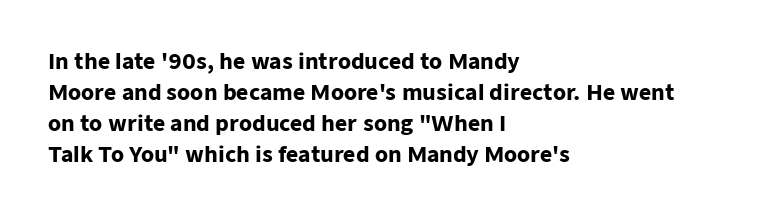
{"italic": "no", "bold": "yes", "underline": "no", "align": "left", "line_spacing": "normal", "line_spacing_ratio": 1.48, "letter_spacing": "normal", "letter_spacing_em": 0.0, "glyph_px": 21}
